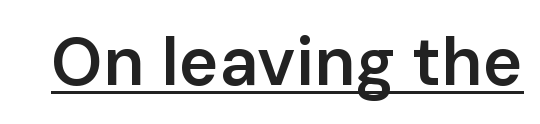
The image shows 68 px semibold sans-serif type, upright; set normal letter spacing, underlined; low stroke contrast and a medium x-height.
